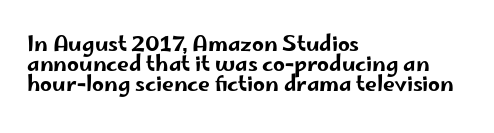
Q: Is the text italic (slanted)? A: No, it is upright.
Q: Is the text underlined? A: No.
Q: How is the paragraph aligned? A: Left-aligned.
Q: Is the spacing between letters normal or unusually wide? A: Normal.
Q: Is the spacing between lines tight, normal or loose? A: Tight.
